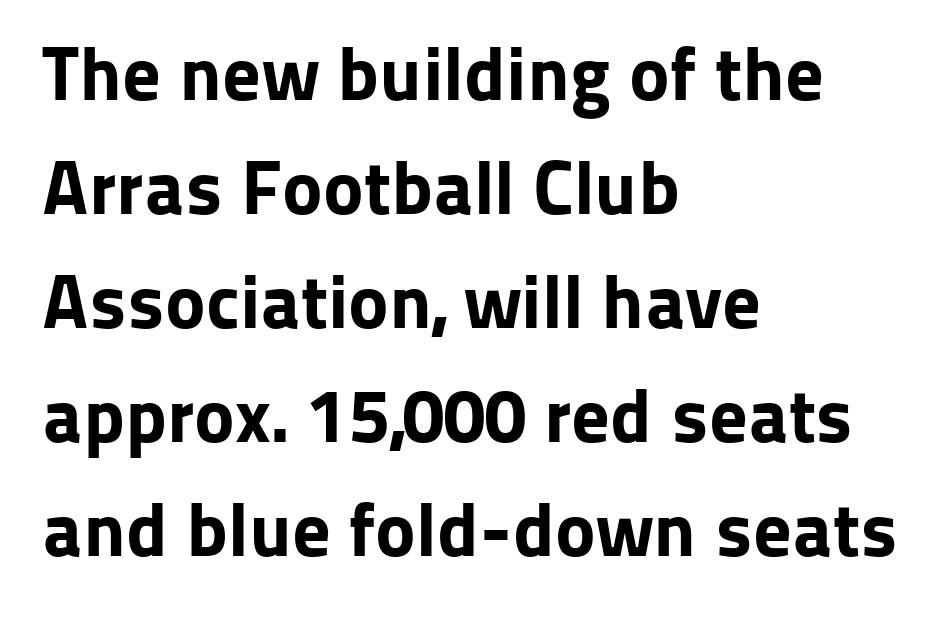
Q: Is the text bold? A: Yes.
Q: Is the text italic (slanted)? A: No, it is upright.
Q: Is the typeface a serif or a sans-serif typeface? A: Sans-serif.
Q: Is the text underlined? A: No.
Q: How is the paragraph aligned? A: Left-aligned.
Q: Is the spacing between letters normal or unusually wide? A: Normal.
Q: Is the spacing between lines tight, normal or loose? A: Normal.
Q: Width (condensed, normal, or wide)? A: Normal.
Q: Stroke contrast? A: Low.
Q: x-height? A: Medium.
Q: Monospaced? A: No.
